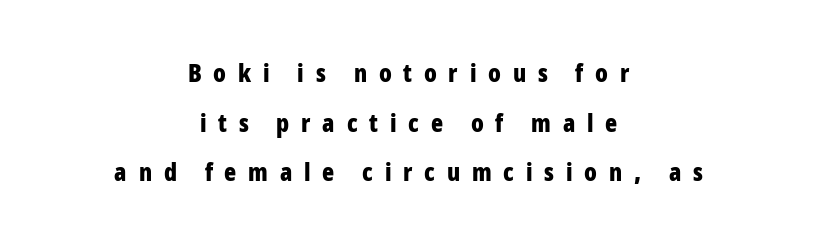
Has an underline been added? It has not. The typography opts for an upright posture over an oblique one. The lines in this sample share a center point and differ in where they start and stop. Emphasis by weight is at full strength: bold.
